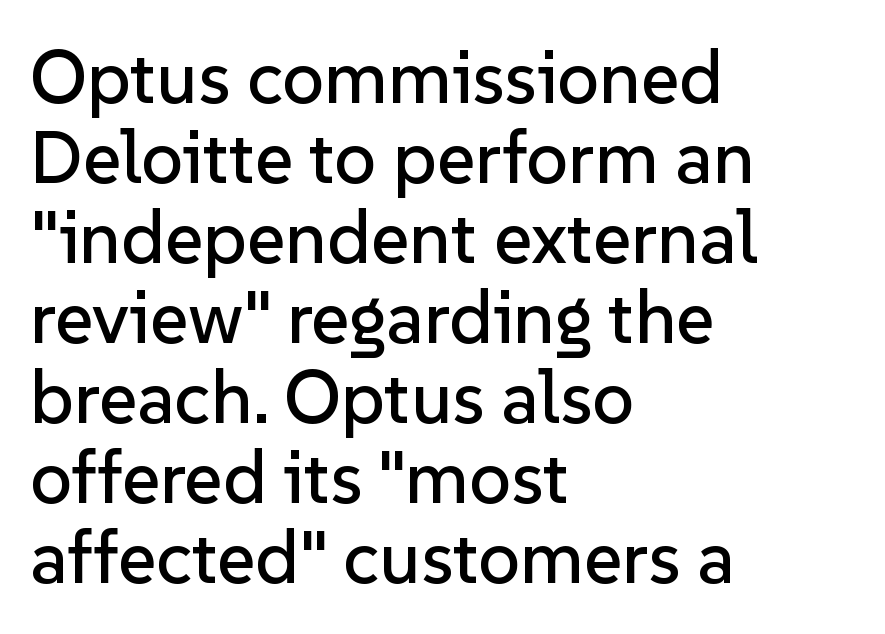
{"serif": "no", "italic": "no", "width": "normal", "stroke_contrast": "low", "x_height": "medium", "monospaced": "no", "underline": "no", "align": "left", "line_spacing": "tight", "line_spacing_ratio": 1.08, "letter_spacing": "normal", "letter_spacing_em": 0.0, "glyph_px": 74}
